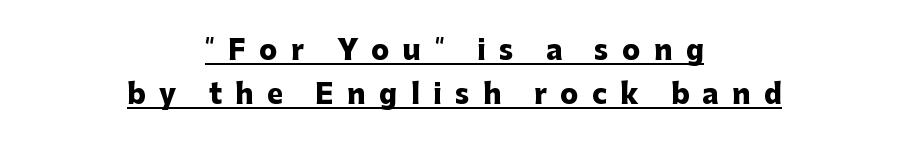
{"italic": "no", "bold": "yes", "underline": "yes", "align": "center", "line_spacing": "normal", "line_spacing_ratio": 1.63, "letter_spacing": "wide", "letter_spacing_em": 0.5, "glyph_px": 27}
